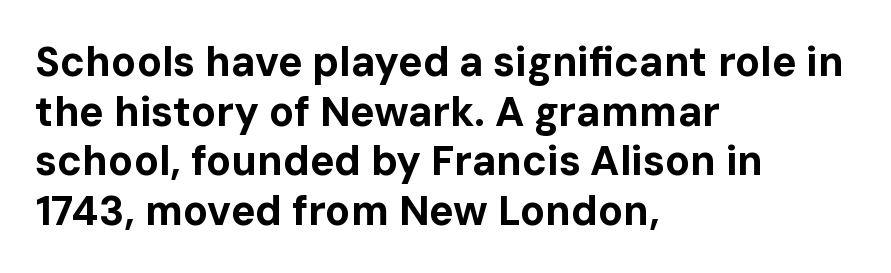
Q: Is the text bold? A: Yes.
Q: Is the text italic (slanted)? A: No, it is upright.
Q: Is the typeface a serif or a sans-serif typeface? A: Sans-serif.
Q: Is the text underlined? A: No.
Q: How is the paragraph aligned? A: Left-aligned.
Q: Is the spacing between letters normal or unusually wide? A: Normal.
Q: Width (condensed, normal, or wide)? A: Normal.
Q: Stroke contrast? A: Low.
Q: x-height? A: Medium.
Q: Monospaced? A: No.
